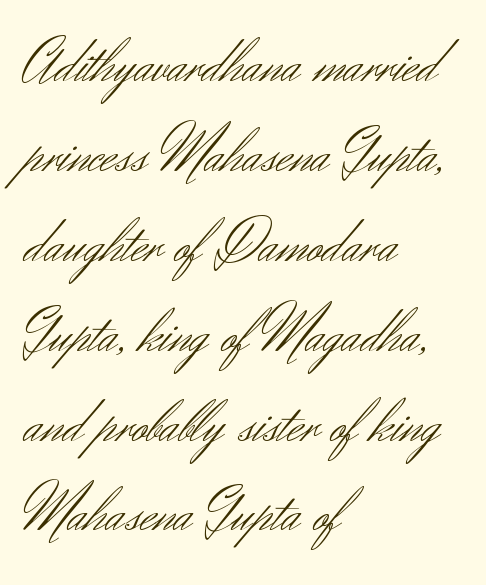
The image shows 62 px light sans-serif type; set left-aligned, normal line spacing (1.45x), normal letter spacing, not underlined; medium stroke contrast and a small x-height.
